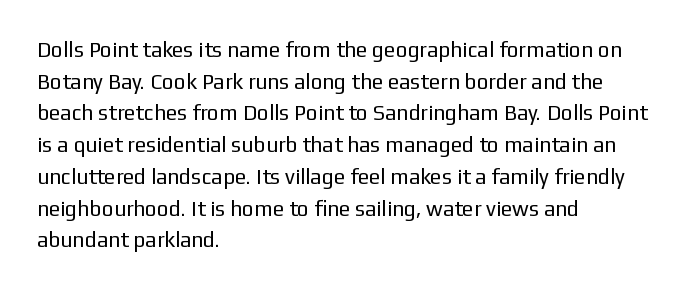
The image shows 21 px text type, upright; set left-aligned, normal line spacing (1.51x), normal letter spacing, not underlined.
